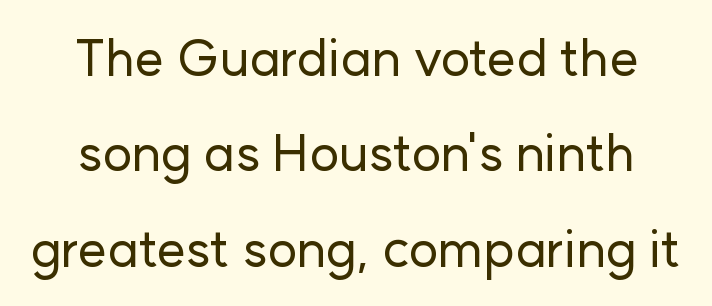
The area under the type is left untouched. Are there feet on the stems? There aren't — it's a sans. Do the characters align in a grid? No, the font is proportional. Compared with typical body copy, the letter spacing here is the same. Upright lettering throughout.
